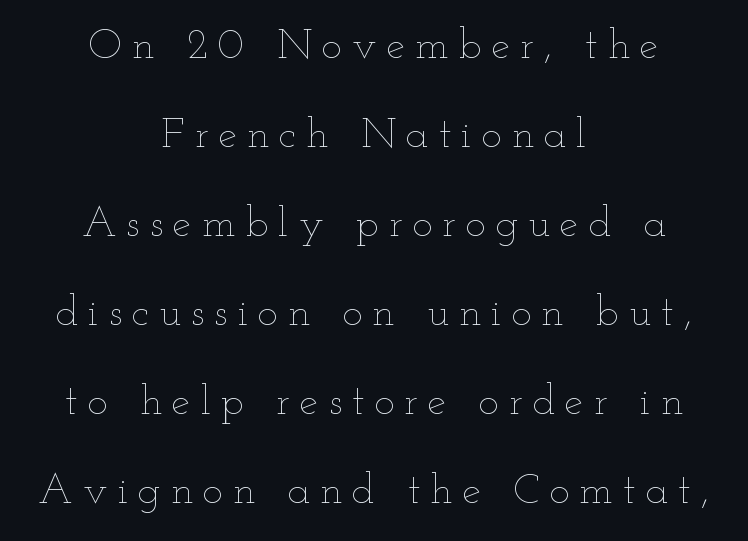
Q: Is the text bold? A: No.
Q: Is the text italic (slanted)? A: No, it is upright.
Q: Is the text underlined? A: No.
Q: How is the paragraph aligned? A: Centered.
Q: Is the spacing between letters normal or unusually wide? A: Unusually wide.
Q: Is the spacing between lines tight, normal or loose? A: Loose.
Q: Width (condensed, normal, or wide)? A: Wide.
Q: Stroke contrast? A: Low.
Q: x-height? A: Small.
Q: Monospaced? A: No.
